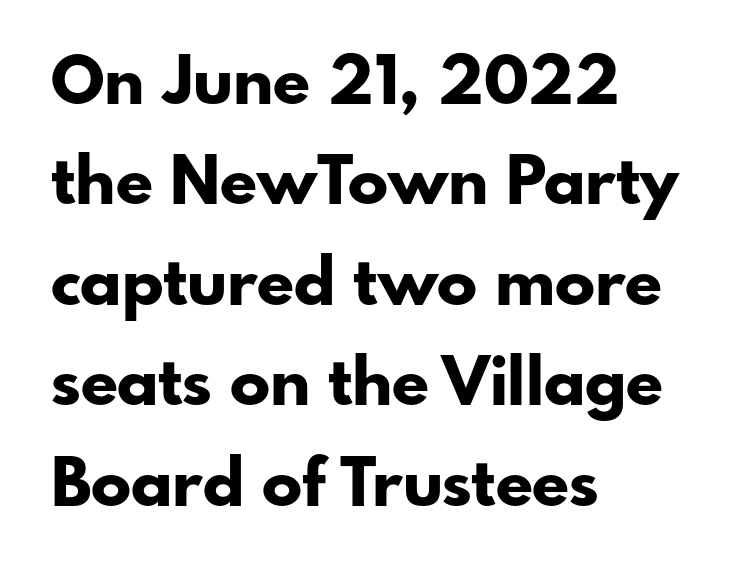
{"serif": "no", "italic": "no", "bold": "yes", "weight": "bold", "width": "normal", "stroke_contrast": "low", "x_height": "small", "monospaced": "no", "underline": "no", "align": "left", "line_spacing": "normal", "line_spacing_ratio": 1.5, "letter_spacing": "normal", "letter_spacing_em": 0.0, "glyph_px": 67}
